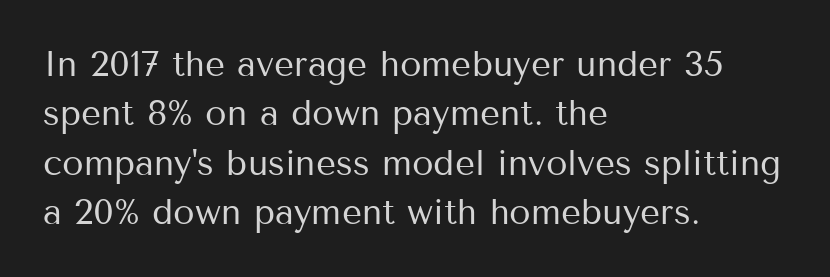
{"serif": "no", "italic": "no", "bold": "no", "weight": "regular", "width": "normal", "stroke_contrast": "medium", "x_height": "medium", "monospaced": "no", "underline": "no", "align": "left", "line_spacing": "normal", "line_spacing_ratio": 1.41, "letter_spacing": "normal", "letter_spacing_em": 0.0, "glyph_px": 35}
